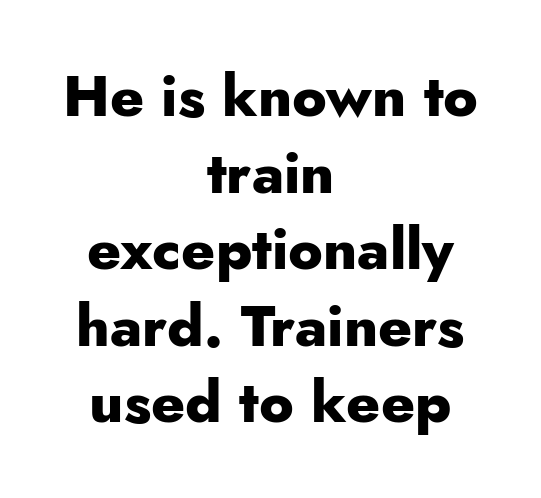
The designer went with a sans here, leaving each stem footless. A normal amount of white space separates one row of letters from the next. Posture: straight, roman, zero tilt. Is the letter spacing exaggerated? No — it looks like the ordinary default. The sample has been set heavy, in full bold.
